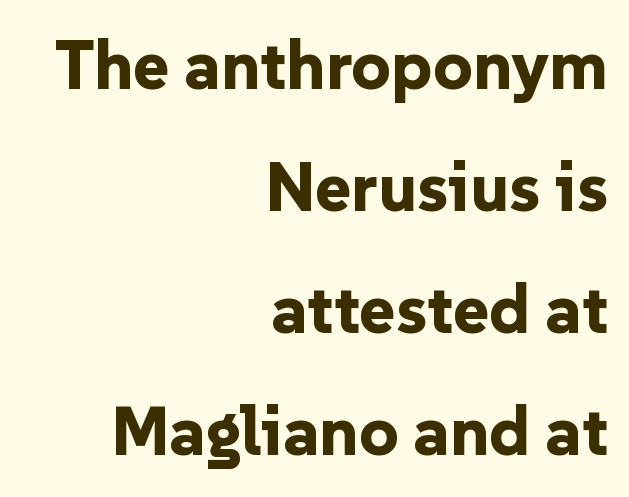
Q: Is the text bold? A: Yes.
Q: Is the text italic (slanted)? A: No, it is upright.
Q: Is the typeface a serif or a sans-serif typeface? A: Sans-serif.
Q: Is the text underlined? A: No.
Q: How is the paragraph aligned? A: Right-aligned.
Q: Is the spacing between letters normal or unusually wide? A: Normal.
Q: Width (condensed, normal, or wide)? A: Normal.
Q: Stroke contrast? A: Low.
Q: x-height? A: Medium.
Q: Monospaced? A: No.
